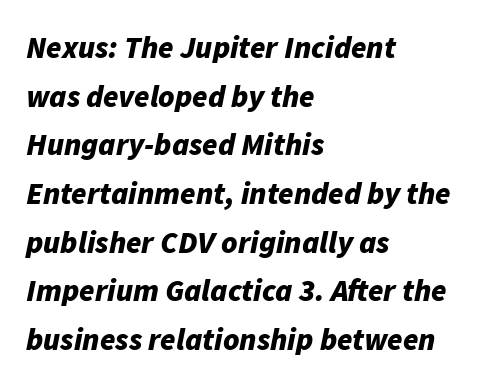
Q: Is the text bold? A: Yes.
Q: Is the text italic (slanted)? A: Yes, it leans right by about 11 degrees.
Q: Is the text underlined? A: No.
Q: How is the paragraph aligned? A: Left-aligned.
Q: Is the spacing between letters normal or unusually wide? A: Normal.
Q: Is the spacing between lines tight, normal or loose? A: Normal.
Q: Width (condensed, normal, or wide)? A: Normal.
Q: Stroke contrast? A: Low.
Q: x-height? A: Medium.
Q: Monospaced? A: No.
